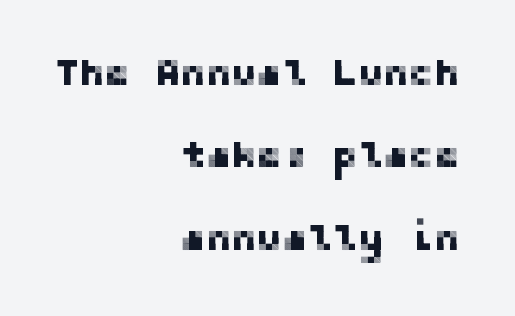
The text was rendered using a sans face with plain stroke endings. Underline: absent. Is there any slant? The stems are plumb. The passage shown has conventional tracking throughout.
